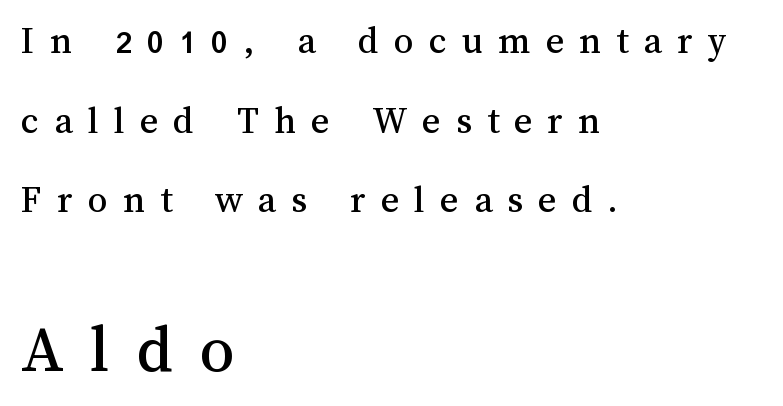
The image shows 69 px text type, upright; set left-aligned, loose line spacing (2.04x), unusually wide letter spacing (+0.39 em), not underlined; the second (bottom) block is 1.77x larger; medium stroke contrast and a medium x-height.
